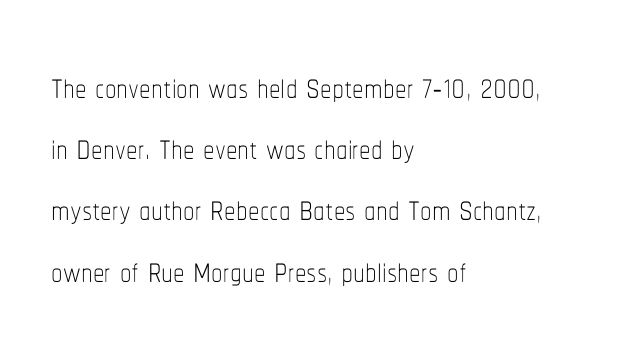
Q: Is the text bold? A: No.
Q: Is the text italic (slanted)? A: No, it is upright.
Q: Is the text underlined? A: No.
Q: How is the paragraph aligned? A: Left-aligned.
Q: Is the spacing between letters normal or unusually wide? A: Normal.
Q: Is the spacing between lines tight, normal or loose? A: Normal.
Q: Width (condensed, normal, or wide)? A: Condensed.
Q: Stroke contrast? A: Low.
Q: x-height? A: Medium.
Q: Monospaced? A: No.
